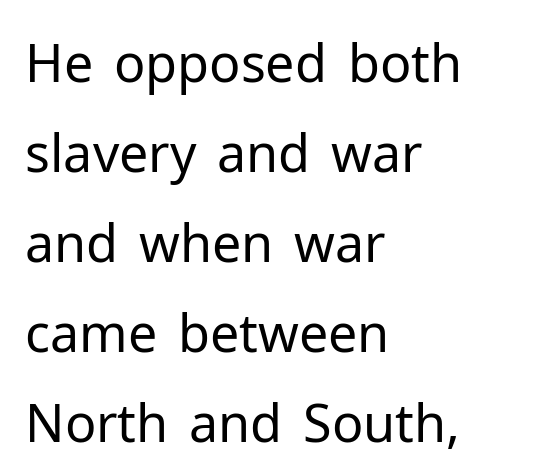
{"serif": "no", "italic": "no", "bold": "no", "weight": "regular", "width": "normal", "stroke_contrast": "low", "x_height": "medium", "monospaced": "no", "underline": "no", "align": "left", "line_spacing_ratio": 1.73, "letter_spacing": "normal", "letter_spacing_em": 0.0, "glyph_px": 52}
